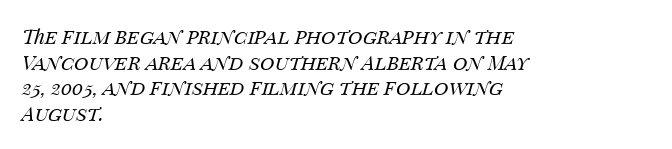
The text carries the slant typical of an italic or oblique font. The lines sit at an ordinary, default distance from one another. Horizontally, the lines are justified to the leading edge only. Check the space under the baseline: it is left empty. Stem width sits at or under what a default text font uses.
